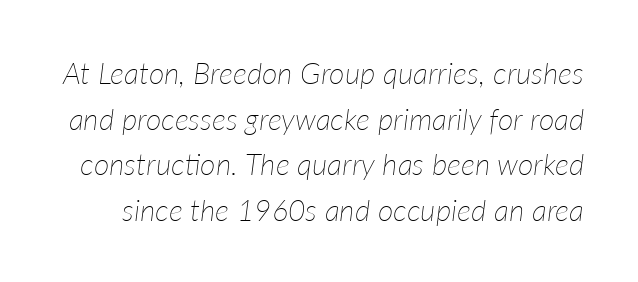
Q: Is the text bold? A: No.
Q: Is the text italic (slanted)? A: Yes, it leans right by about 7 degrees.
Q: Is the text underlined? A: No.
Q: Is the spacing between letters normal or unusually wide? A: Normal.
Q: Is the spacing between lines tight, normal or loose? A: Normal.
Q: Width (condensed, normal, or wide)? A: Normal.
Q: Stroke contrast? A: Low.
Q: x-height? A: Medium.
Q: Monospaced? A: No.
